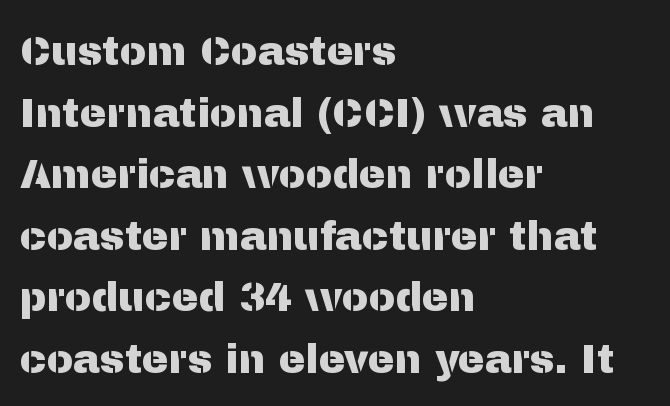
The image shows 40 px sans-serif type, upright; set left-aligned, normal line spacing (1.54x), normal letter spacing, not underlined; medium stroke contrast and a medium x-height.
